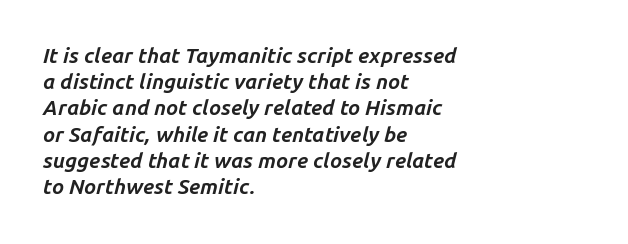
The image shows 21 px bold type, italic (leaning right); set left-aligned, normal line spacing (1.25x), normal letter spacing, not underlined.
